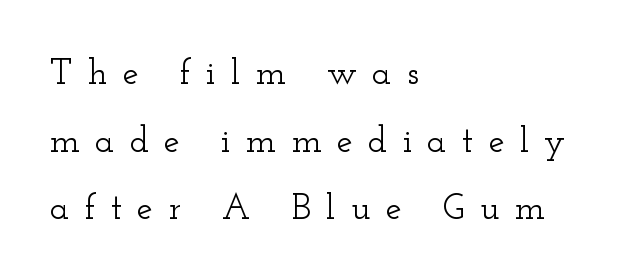
{"serif": "yes", "italic": "no", "width": "wide", "stroke_contrast": "low", "x_height": "small", "monospaced": "no", "underline": "no", "align": "left", "line_spacing_ratio": 1.88, "letter_spacing": "wide", "letter_spacing_em": 0.42, "glyph_px": 36}
